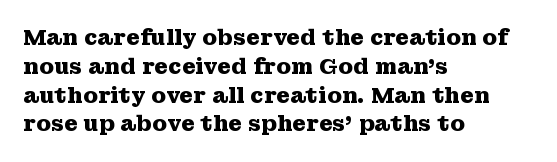
{"italic": "no", "bold": "yes", "underline": "no", "align": "left", "line_spacing": "normal", "line_spacing_ratio": 1.31, "letter_spacing": "normal", "letter_spacing_em": 0.0, "glyph_px": 22}
